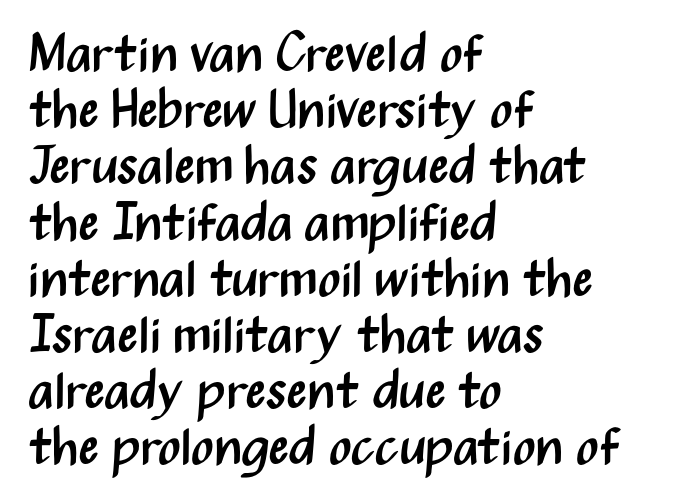
Vertical stems look standard width or narrower in stroke. Nobody touched the tracking dial on this one. The zone under the glyphs is completely vacant. These lines are rendered in a variable-pitch font.
